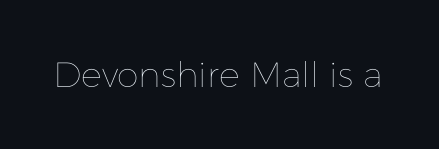
Q: Is the text bold? A: No.
Q: Is the text italic (slanted)? A: No, it is upright.
Q: Is the text underlined? A: No.
Q: Is the spacing between letters normal or unusually wide? A: Normal.
Q: Width (condensed, normal, or wide)? A: Normal.
Q: Stroke contrast? A: Low.
Q: x-height? A: Medium.
Q: Monospaced? A: No.
